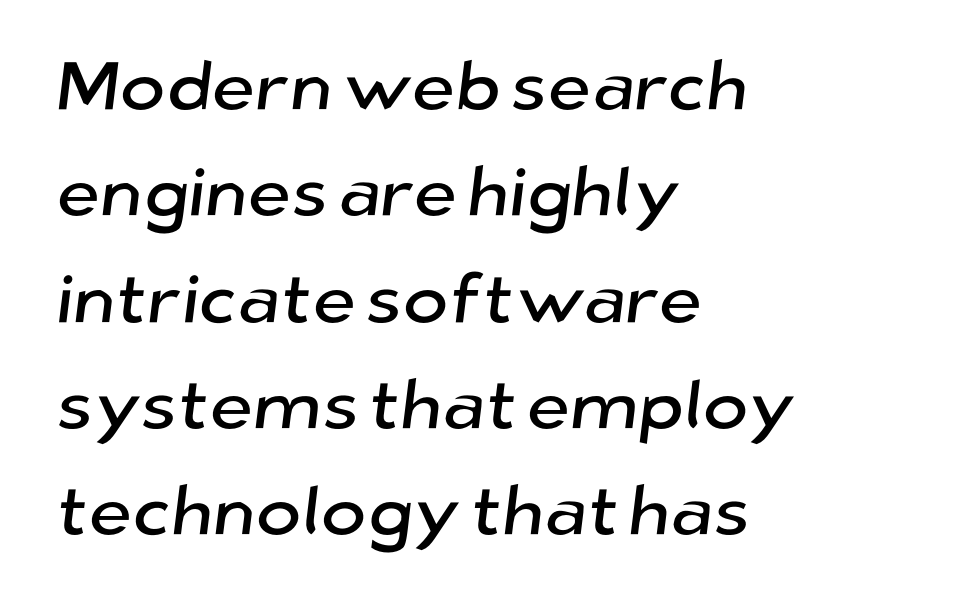
The image shows 69 px sans-serif type; set left-aligned, normal line spacing (1.54x), normal letter spacing, not underlined; low stroke contrast and a medium x-height.
